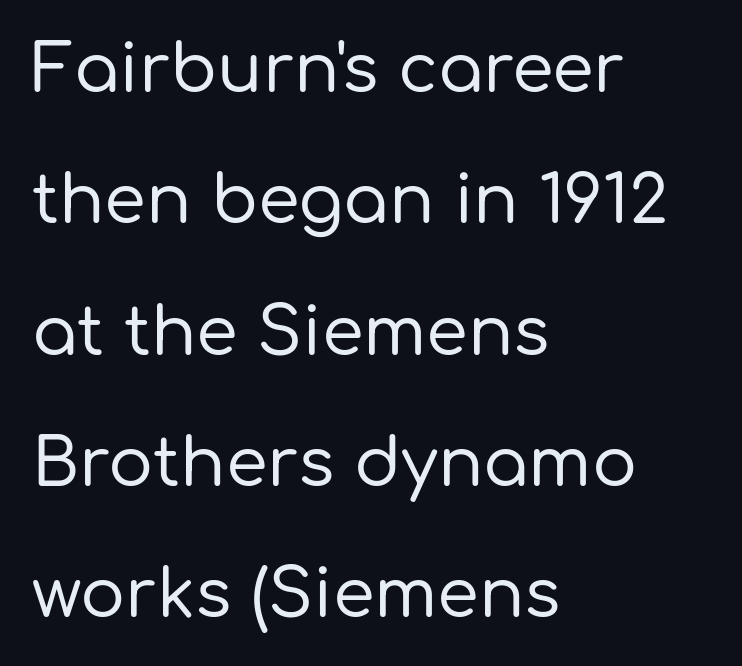
{"serif": "no", "italic": "no", "width": "normal", "stroke_contrast": "low", "x_height": "medium", "monospaced": "no", "underline": "no", "align": "left", "line_spacing": "loose", "line_spacing_ratio": 1.96, "letter_spacing": "normal", "letter_spacing_em": 0.0, "glyph_px": 67}
